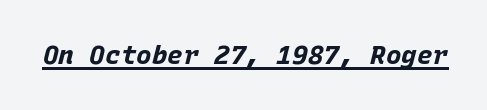
What decoration does the sample have? An underline. The strokes are fattened all the way to bold. The axis of the letterforms is tilted away from vertical. This rendering leaves character spacing at its baseline value.
